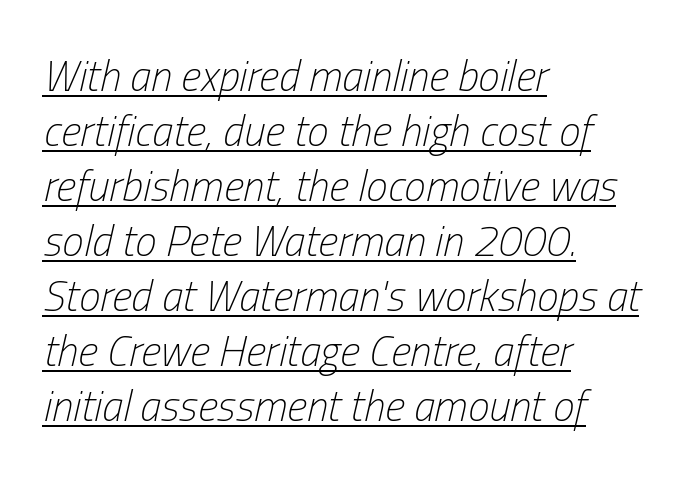
Q: Is the text bold? A: No.
Q: Is the text italic (slanted)? A: Yes, it leans right by about 13 degrees.
Q: Is the text underlined? A: Yes.
Q: How is the paragraph aligned? A: Left-aligned.
Q: Is the spacing between letters normal or unusually wide? A: Normal.
Q: Is the spacing between lines tight, normal or loose? A: Normal.
Q: Width (condensed, normal, or wide)? A: Condensed.
Q: Stroke contrast? A: Low.
Q: x-height? A: Medium.
Q: Monospaced? A: No.
